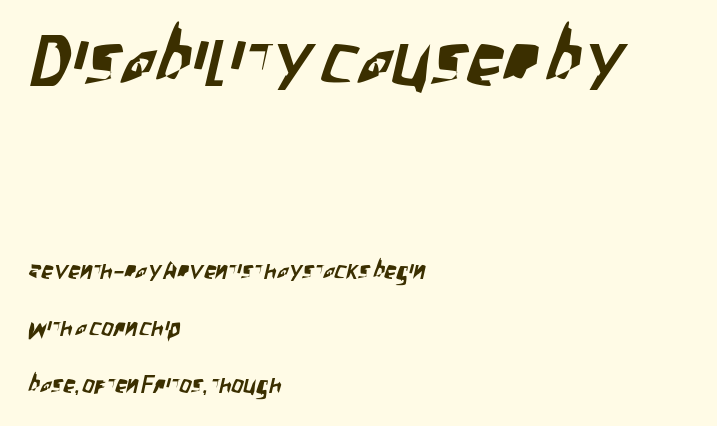
{"serif": "no", "width": "condensed", "stroke_contrast": "low", "x_height": "large", "monospaced": "no", "underline": "no", "align": "left", "line_spacing": "loose", "line_spacing_ratio": 2.38, "letter_spacing": "normal", "letter_spacing_em": 0.0, "larger_block": "first", "size_ratio": 3.04, "glyph_px": 73}
